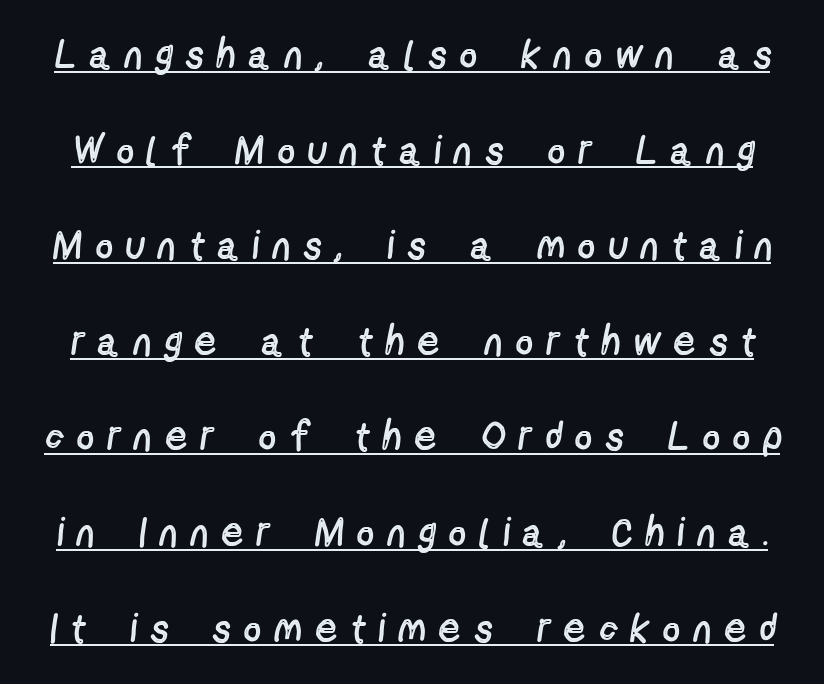
The image shows 40 px regular-weight, condensed sans-serif type; set loose line spacing (2.39x), unusually wide letter spacing (+0.37 em), underlined; a medium x-height.
